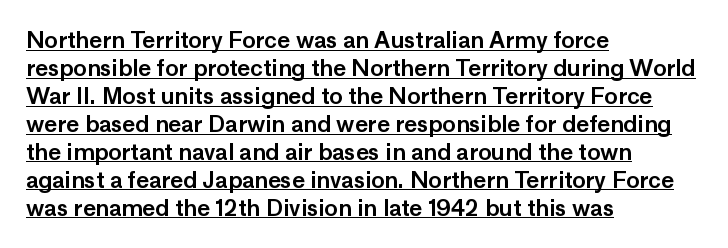
{"italic": "no", "underline": "yes", "align": "left", "line_spacing": "normal", "line_spacing_ratio": 1.27, "letter_spacing": "normal", "letter_spacing_em": 0.0, "glyph_px": 22}
